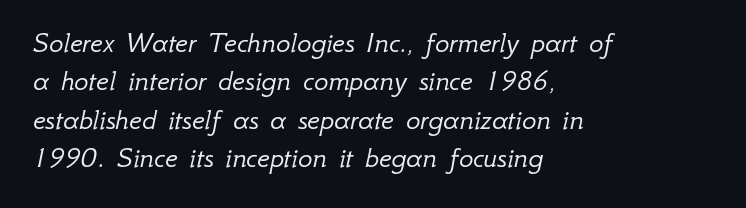
The image shows 30 px light type, italic (leaning right); set left-aligned, normal line spacing (1.28x), normal letter spacing, not underlined; low stroke contrast and a small x-height.
